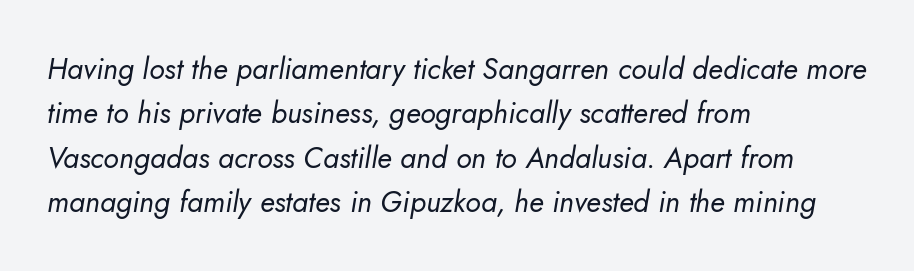
{"italic": "yes", "lean": "right", "slant_degrees": 5, "bold": "no", "weight": "regular", "width": "normal", "stroke_contrast": "low", "x_height": "small", "monospaced": "no", "underline": "no", "align": "left", "line_spacing": "normal", "line_spacing_ratio": 1.53, "letter_spacing": "normal", "letter_spacing_em": 0.0, "glyph_px": 29}
